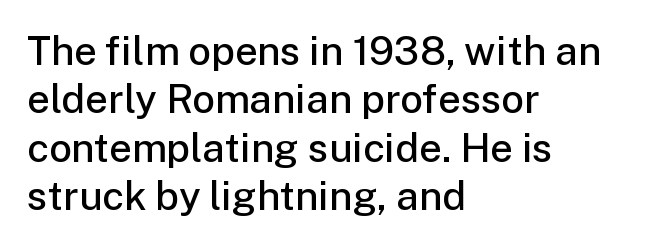
The image shows 40 px semibold sans-serif type, upright; set left-aligned, line spacing 1.21x, normal letter spacing, not underlined; low stroke contrast and a medium x-height.
